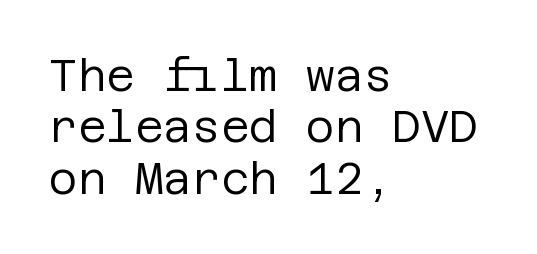
The image shows 44 px regular-weight sans-serif type, upright; set left-aligned, line spacing 1.17x, normal letter spacing, not underlined; low stroke contrast and a large x-height.
